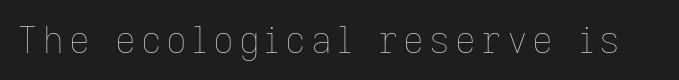
The image shows 36 px thin type, upright; set not underlined; low stroke contrast and a medium x-height.
